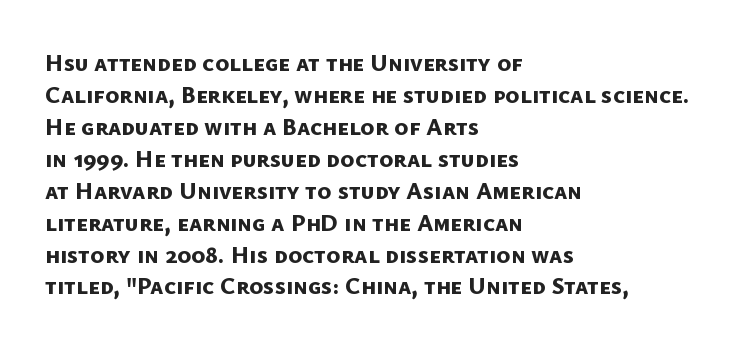
The image shows 24 px bold type; set left-aligned, normal line spacing (1.33x), normal letter spacing, not underlined.
